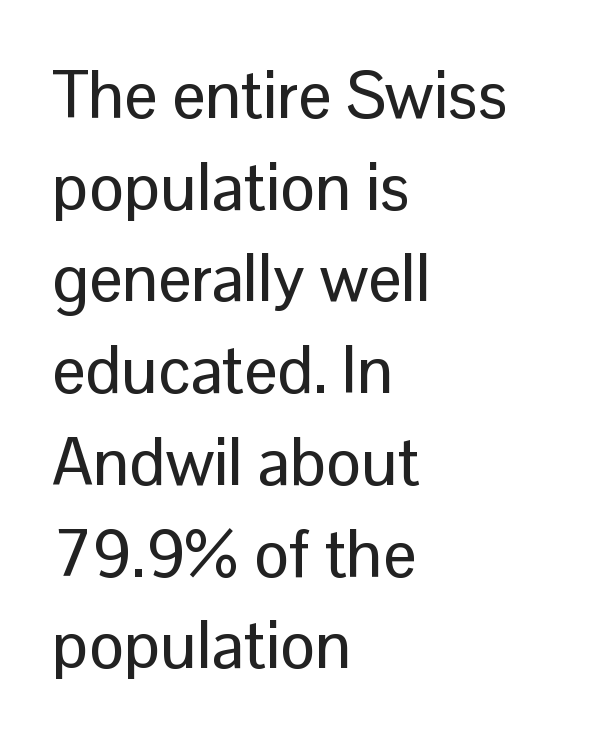
Q: Is the text italic (slanted)? A: No, it is upright.
Q: Is the typeface a serif or a sans-serif typeface? A: Sans-serif.
Q: Is the text underlined? A: No.
Q: How is the paragraph aligned? A: Left-aligned.
Q: Is the spacing between letters normal or unusually wide? A: Normal.
Q: Is the spacing between lines tight, normal or loose? A: Normal.
Q: Width (condensed, normal, or wide)? A: Normal.
Q: Stroke contrast? A: Low.
Q: x-height? A: Medium.
Q: Monospaced? A: No.
